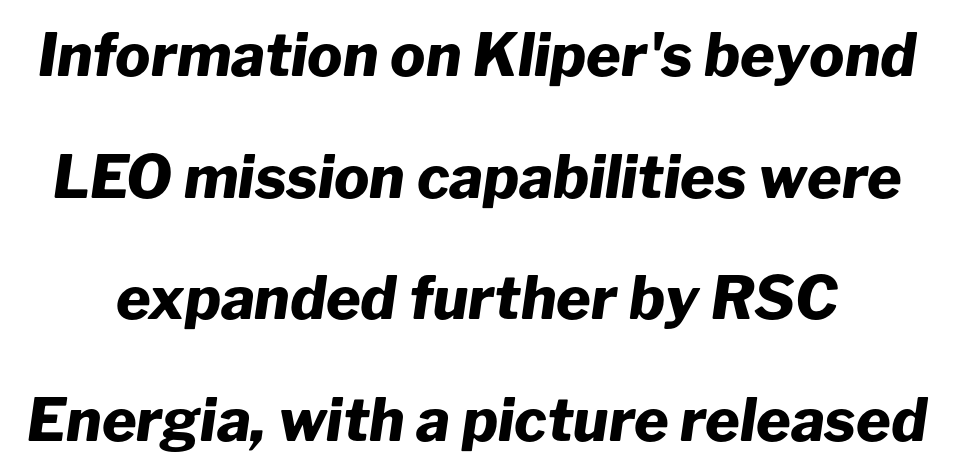
Q: Is the text bold? A: Yes.
Q: Is the text italic (slanted)? A: Yes, it leans right by about 8 degrees.
Q: Is the text underlined? A: No.
Q: Is the spacing between letters normal or unusually wide? A: Normal.
Q: Is the spacing between lines tight, normal or loose? A: Loose.
Q: Width (condensed, normal, or wide)? A: Normal.
Q: Stroke contrast? A: Low.
Q: x-height? A: Medium.
Q: Monospaced? A: No.
